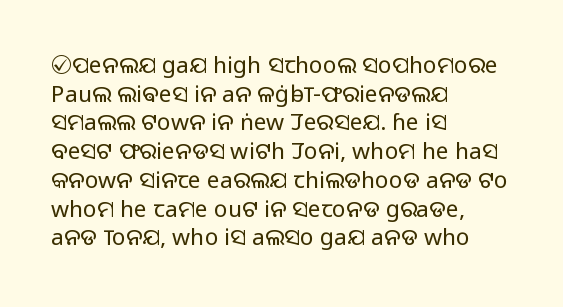
{"italic": "no", "bold": "no", "underline": "no", "align": "left", "line_spacing": "normal", "line_spacing_ratio": 1.25, "letter_spacing": "normal", "letter_spacing_em": 0.0, "glyph_px": 23}
